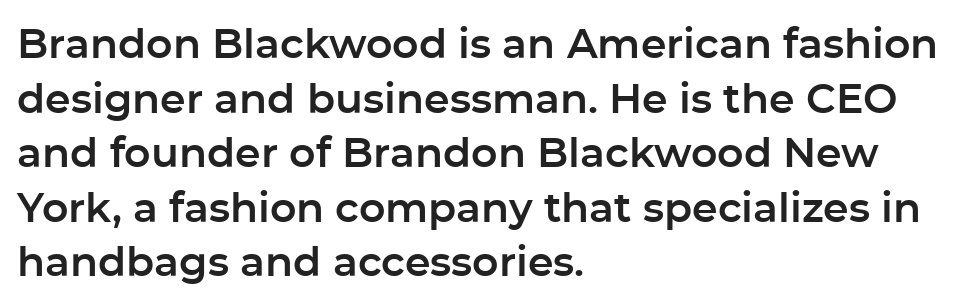
Q: Is the text italic (slanted)? A: No, it is upright.
Q: Is the typeface a serif or a sans-serif typeface? A: Sans-serif.
Q: Is the text underlined? A: No.
Q: How is the paragraph aligned? A: Left-aligned.
Q: Is the spacing between letters normal or unusually wide? A: Normal.
Q: Is the spacing between lines tight, normal or loose? A: Normal.
Q: Width (condensed, normal, or wide)? A: Normal.
Q: Stroke contrast? A: Low.
Q: x-height? A: Medium.
Q: Monospaced? A: No.
